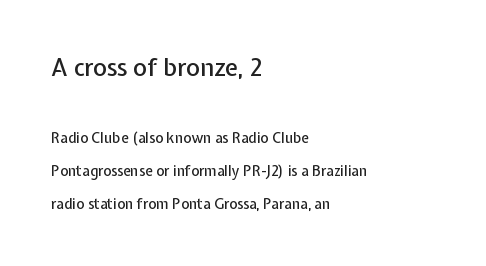
{"italic": "no", "underline": "no", "align": "left", "line_spacing": "loose", "line_spacing_ratio": 2.39, "letter_spacing": "normal", "letter_spacing_em": 0.0, "larger_block": "first", "size_ratio": 1.71, "glyph_px": 24}
